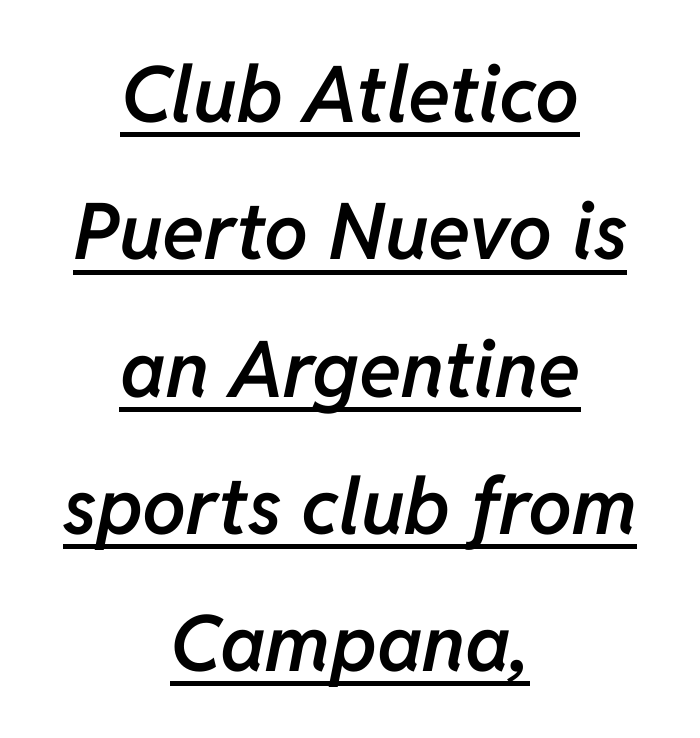
Q: Is the text bold? A: Semi-bold.
Q: Is the text italic (slanted)? A: Yes, it leans right by about 11 degrees.
Q: Is the text underlined? A: Yes.
Q: How is the paragraph aligned? A: Centered.
Q: Is the spacing between letters normal or unusually wide? A: Normal.
Q: Width (condensed, normal, or wide)? A: Normal.
Q: Stroke contrast? A: Low.
Q: x-height? A: Medium.
Q: Monospaced? A: No.
